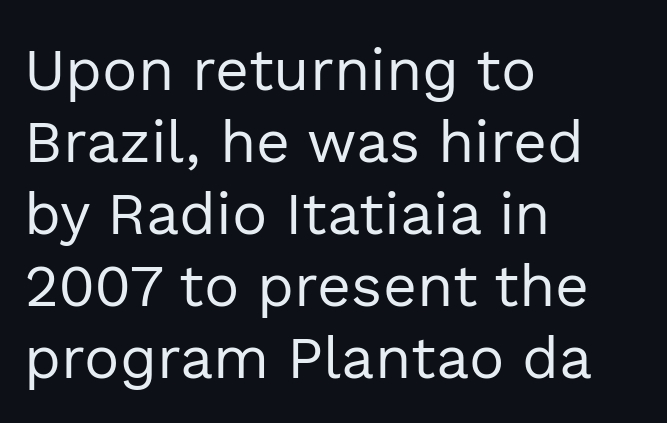
{"serif": "no", "italic": "no", "bold": "no", "weight": "regular", "width": "normal", "x_height": "medium", "monospaced": "no", "underline": "no", "align": "left", "line_spacing_ratio": 1.22, "letter_spacing": "normal", "letter_spacing_em": 0.0, "glyph_px": 59}
